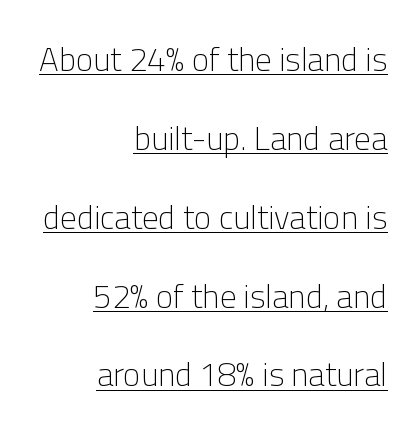
{"serif": "no", "italic": "no", "bold": "no", "weight": "light", "width": "normal", "stroke_contrast": "low", "x_height": "medium", "monospaced": "no", "underline": "yes", "align": "right", "line_spacing": "loose", "line_spacing_ratio": 2.39, "letter_spacing": "normal", "letter_spacing_em": 0.0, "glyph_px": 33}
